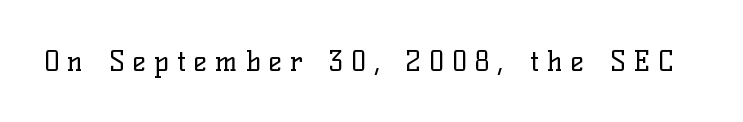
{"serif": "yes", "italic": "no", "bold": "no", "weight": "regular", "width": "normal", "stroke_contrast": "low", "x_height": "medium", "monospaced": "no", "underline": "no", "letter_spacing": "wide", "letter_spacing_em": 0.29, "glyph_px": 28}
